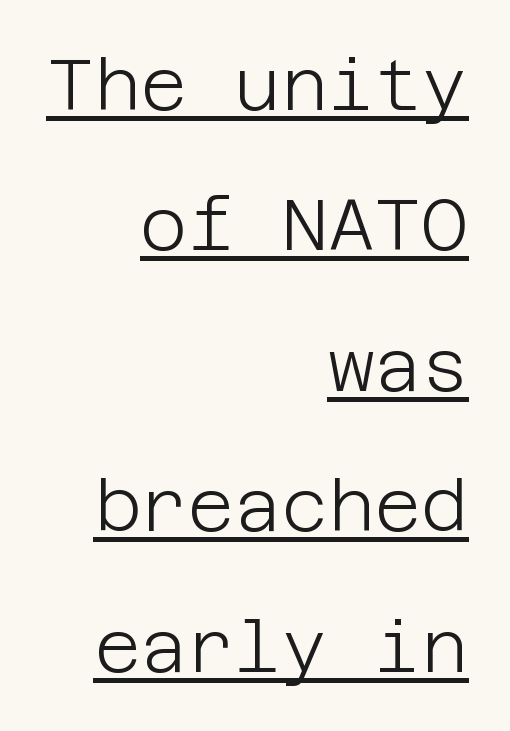
The image shows 72 px light sans-serif type, upright; set right-aligned, loose line spacing (1.95x), normal letter spacing, underlined; low stroke contrast and a large x-height.
